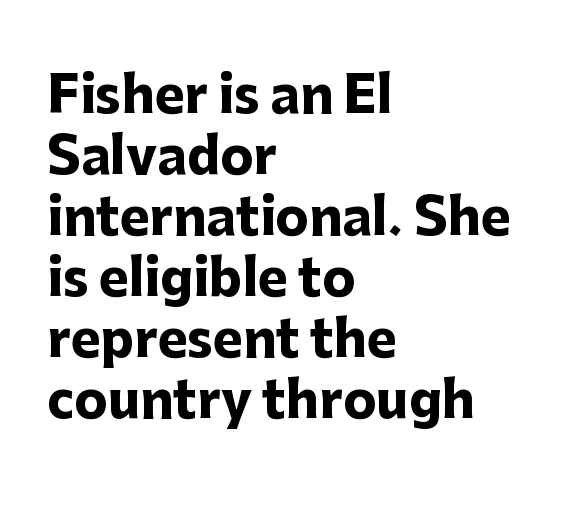
{"serif": "no", "italic": "no", "bold": "yes", "weight": "heavy", "width": "normal", "stroke_contrast": "low", "x_height": "medium", "monospaced": "no", "underline": "no", "align": "left", "line_spacing_ratio": 1.22, "letter_spacing": "normal", "letter_spacing_em": 0.0, "glyph_px": 50}
